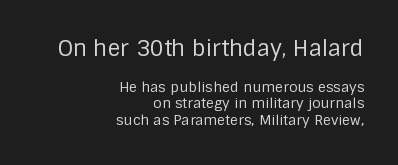
Q: Is the text bold? A: No.
Q: Is the text italic (slanted)? A: No, it is upright.
Q: Is the text underlined? A: No.
Q: How is the paragraph aligned? A: Right-aligned.
Q: Is the spacing between letters normal or unusually wide? A: Normal.
Q: Which block of text is set in a larger size, the first (top) or the second (bottom)? A: The first (top) one.
